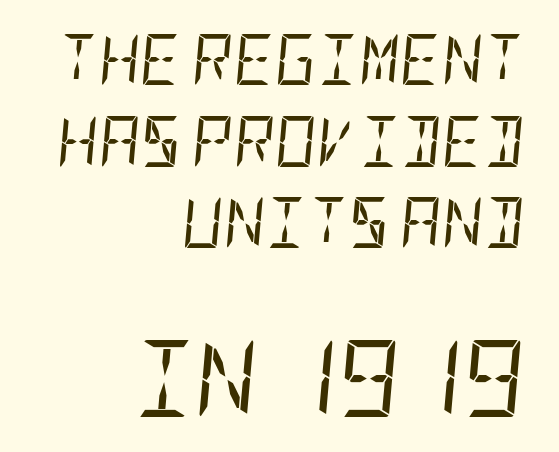
{"italic": "yes", "lean": "right", "slant_degrees": 5, "bold": "no", "weight": "regular", "width": "condensed", "stroke_contrast": "low", "x_height": "large", "underline": "no", "align": "right", "line_spacing": "normal", "line_spacing_ratio": 1.6, "letter_spacing": "normal", "letter_spacing_em": 0.0, "larger_block": "second", "size_ratio": 1.51, "glyph_px": 77}
